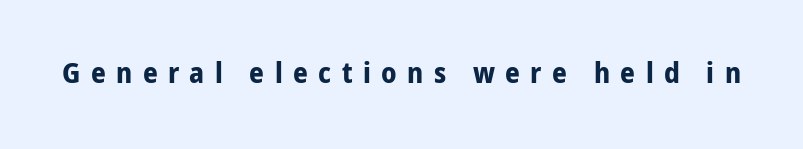
Q: Is the text bold? A: Yes.
Q: Is the text italic (slanted)? A: No, it is upright.
Q: Is the typeface a serif or a sans-serif typeface? A: Sans-serif.
Q: Is the text underlined? A: No.
Q: Is the spacing between letters normal or unusually wide? A: Unusually wide.
Q: Width (condensed, normal, or wide)? A: Condensed.
Q: Stroke contrast? A: Low.
Q: x-height? A: Medium.
Q: Monospaced? A: No.
